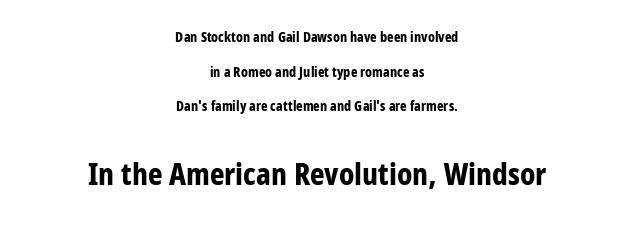
Q: Is the text bold? A: Yes.
Q: Is the text italic (slanted)? A: No, it is upright.
Q: Is the typeface a serif or a sans-serif typeface? A: Sans-serif.
Q: Is the text underlined? A: No.
Q: How is the paragraph aligned? A: Centered.
Q: Is the spacing between letters normal or unusually wide? A: Normal.
Q: Is the spacing between lines tight, normal or loose? A: Loose.
Q: Which block of text is set in a larger size, the first (top) or the second (bottom)? A: The second (bottom) one.
Q: Width (condensed, normal, or wide)? A: Condensed.
Q: Stroke contrast? A: Low.
Q: x-height? A: Medium.
Q: Monospaced? A: No.
